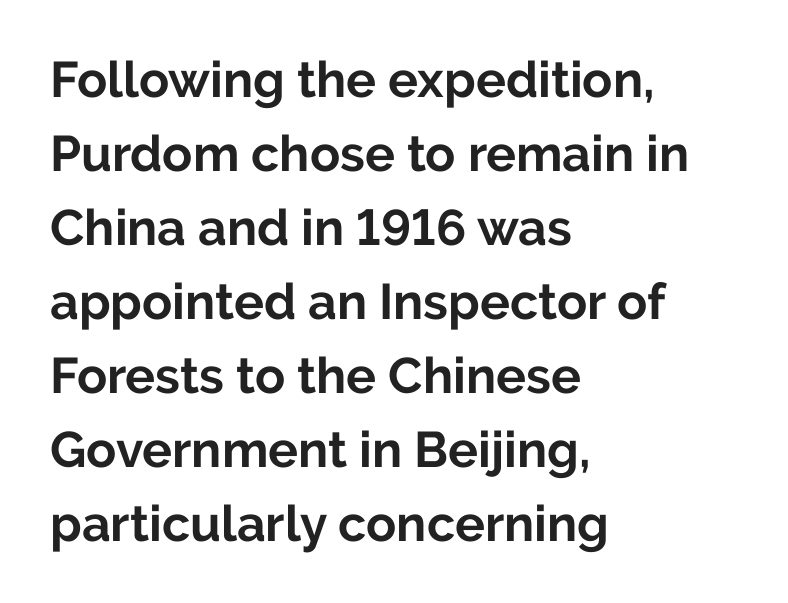
{"serif": "no", "italic": "no", "bold": "yes", "weight": "bold", "width": "normal", "stroke_contrast": "low", "x_height": "medium", "monospaced": "no", "underline": "no", "align": "left", "line_spacing": "normal", "line_spacing_ratio": 1.48, "letter_spacing": "normal", "letter_spacing_em": 0.0, "glyph_px": 50}
